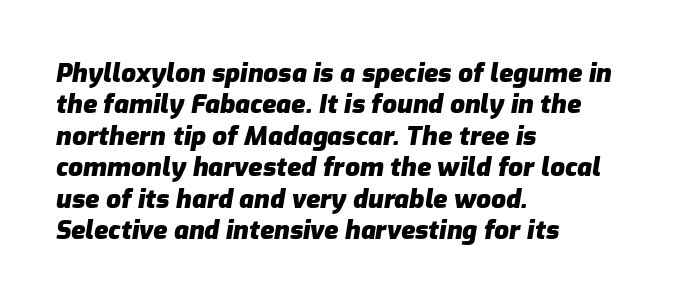
{"italic": "yes", "lean": "right", "slant_degrees": 9, "bold": "yes", "underline": "no", "align": "left", "line_spacing_ratio": 1.21, "letter_spacing": "normal", "letter_spacing_em": 0.0, "glyph_px": 26}
